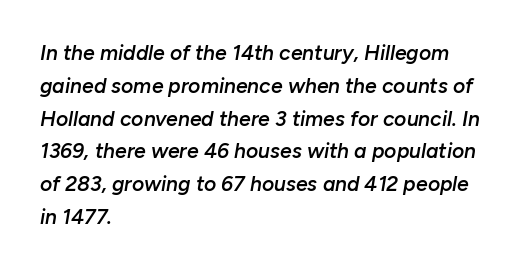
Q: Is the text bold? A: Semi-bold.
Q: Is the text italic (slanted)? A: Yes, it leans right by about 10 degrees.
Q: Is the text underlined? A: No.
Q: How is the paragraph aligned? A: Left-aligned.
Q: Is the spacing between letters normal or unusually wide? A: Normal.
Q: Is the spacing between lines tight, normal or loose? A: Normal.
